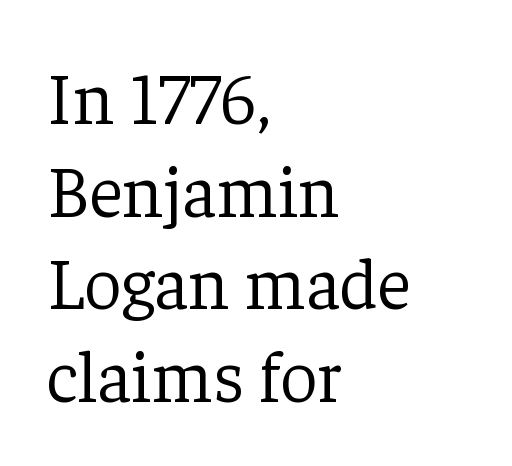
{"serif": "yes", "italic": "no", "bold": "no", "weight": "light", "width": "normal", "stroke_contrast": "low", "x_height": "medium", "monospaced": "no", "underline": "no", "align": "left", "line_spacing": "normal", "line_spacing_ratio": 1.27, "letter_spacing": "normal", "letter_spacing_em": 0.0, "glyph_px": 73}
